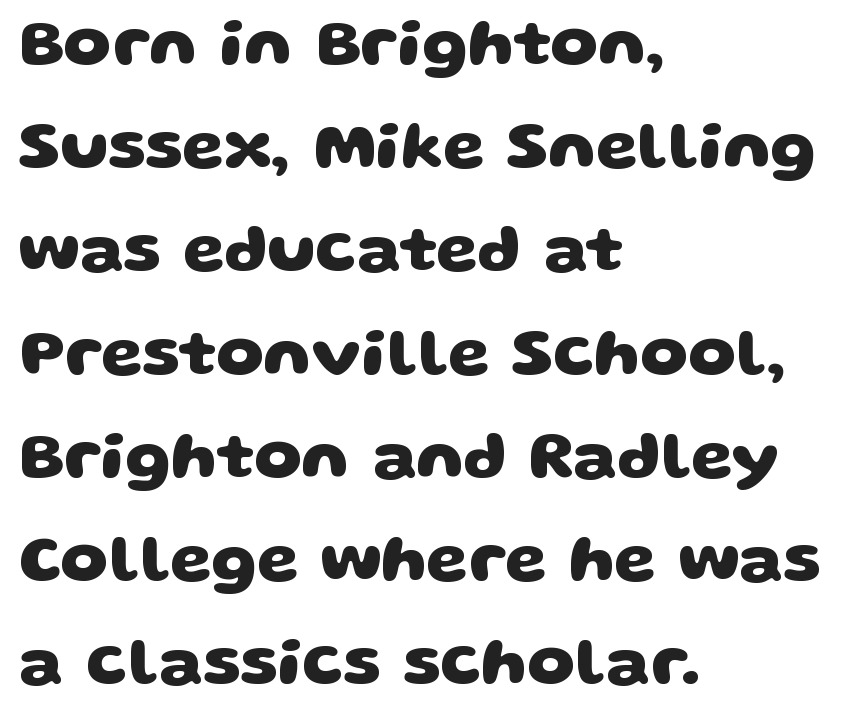
Short and long lines alike share a common starting point at left. A typesetter would call this zero additional tracking. The letters advance in unequal steps, a hallmark of proportional type. Emphasis by weight is at full strength: bold. The space between consecutive lines is moderate.
